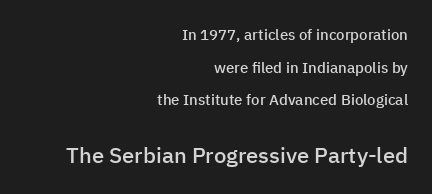
The image shows 22 px text type, upright; set right-aligned, loose line spacing (2.18x), normal letter spacing, not underlined; the second (bottom) block is 1.47x larger.
